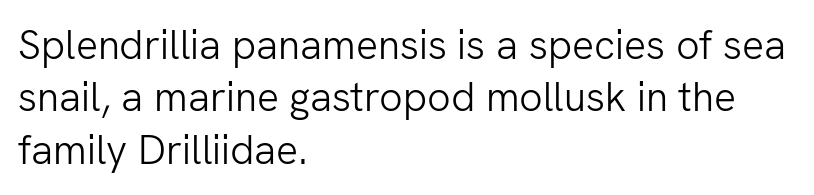
Q: Is the text bold? A: No.
Q: Is the text italic (slanted)? A: No, it is upright.
Q: Is the typeface a serif or a sans-serif typeface? A: Sans-serif.
Q: Is the text underlined? A: No.
Q: How is the paragraph aligned? A: Left-aligned.
Q: Is the spacing between letters normal or unusually wide? A: Normal.
Q: Is the spacing between lines tight, normal or loose? A: Normal.
Q: Width (condensed, normal, or wide)? A: Normal.
Q: Stroke contrast? A: Low.
Q: x-height? A: Medium.
Q: Monospaced? A: No.
